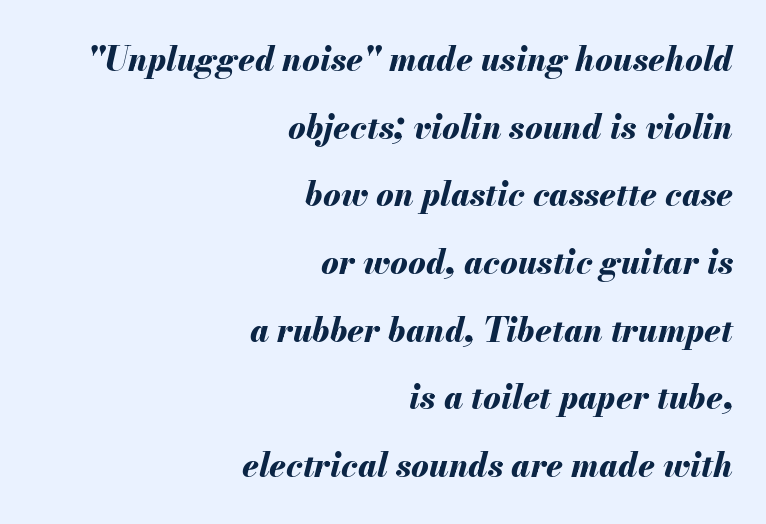
Think of a printed novel: that variable character pitch is what you see here. Letter spacing: default. I'd describe the lettering as bold — thick and assertive. The space beneath each line is pristine and unruled. These lines are set flush right with a ragged left edge.
